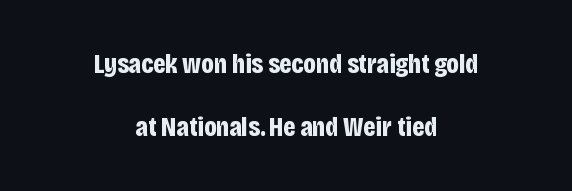
Q: Is the text bold? A: Yes.
Q: Is the text italic (slanted)? A: No, it is upright.
Q: Is the text underlined? A: No.
Q: How is the paragraph aligned? A: Centered.
Q: Is the spacing between letters normal or unusually wide? A: Normal.
Q: Is the spacing between lines tight, normal or loose? A: Loose.
